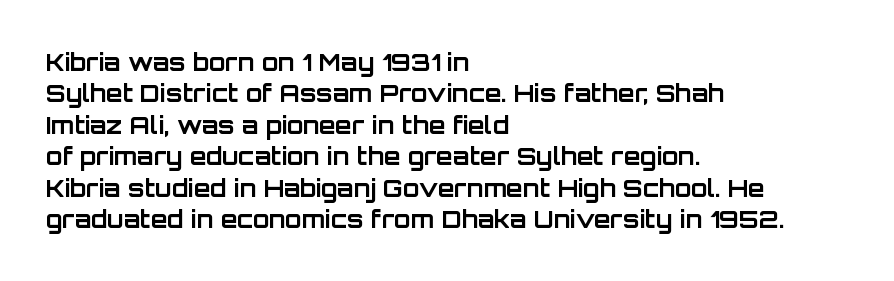
Caption: standard tracking, unaltered. In CSS terms this would be text-align: left. Unlike italic type, these characters show no tilt at all. A dark, heavy texture on the line: the type is bold.
